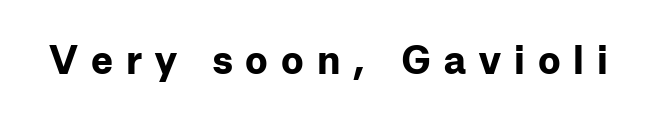
Q: Is the text bold? A: Yes.
Q: Is the text italic (slanted)? A: No, it is upright.
Q: Is the typeface a serif or a sans-serif typeface? A: Sans-serif.
Q: Is the text underlined? A: No.
Q: Is the spacing between letters normal or unusually wide? A: Unusually wide.
Q: Width (condensed, normal, or wide)? A: Normal.
Q: Stroke contrast? A: Low.
Q: x-height? A: Medium.
Q: Monospaced? A: No.
